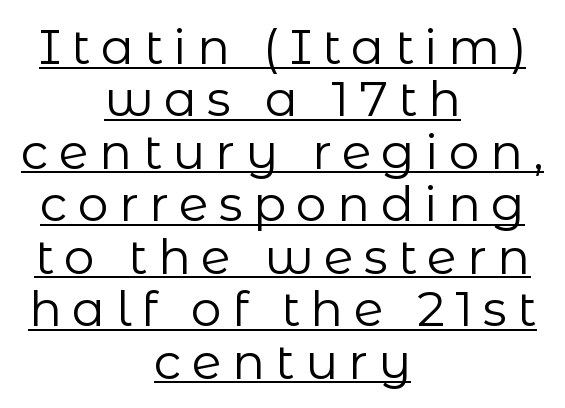
Q: Is the text bold? A: No.
Q: Is the text italic (slanted)? A: No, it is upright.
Q: Is the typeface a serif or a sans-serif typeface? A: Sans-serif.
Q: Is the text underlined? A: Yes.
Q: How is the paragraph aligned? A: Centered.
Q: Is the spacing between letters normal or unusually wide? A: Unusually wide.
Q: Is the spacing between lines tight, normal or loose? A: Tight.
Q: Width (condensed, normal, or wide)? A: Normal.
Q: Stroke contrast? A: Low.
Q: x-height? A: Medium.
Q: Monospaced? A: No.
